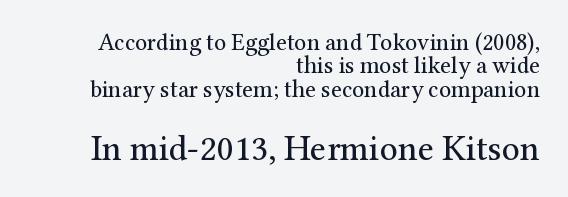
The image shows 36 px regular-weight serif type, upright; set right-aligned, tight line spacing (0.97x), normal letter spacing, not underlined; the second (bottom) block is 1.5x larger; medium stroke contrast and a medium x-height.
